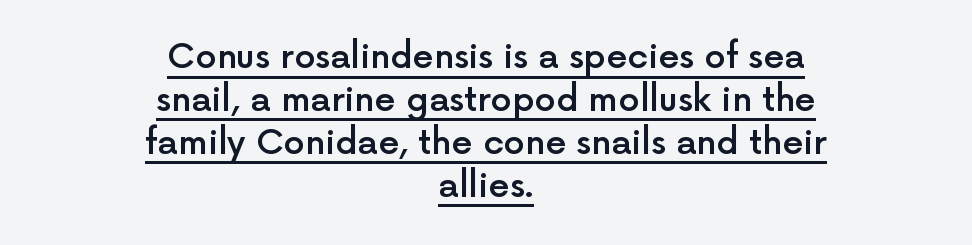
The image shows 34 px semibold sans-serif type, upright; set centered, normal line spacing (1.26x), normal letter spacing, underlined; a medium x-height.
